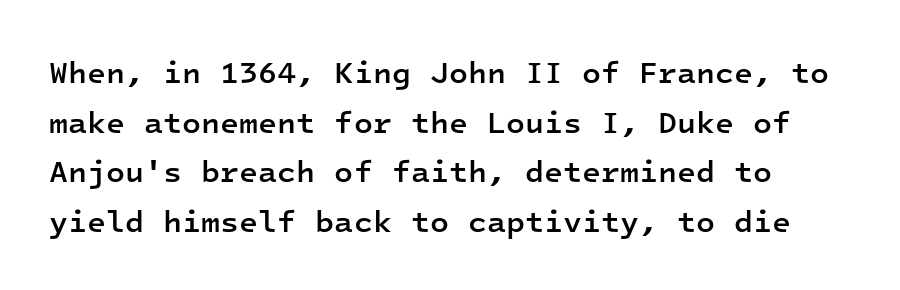
Horizontal bands of white between lines are of average thickness. These lines are composed in type without serifs. A typesetter would call this zero additional tracking. Strokes here are thickened, but only to semibold level.
